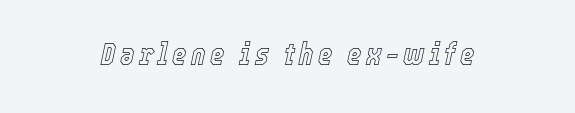
Q: Is the text italic (slanted)? A: Yes, it leans right by about 12 degrees.
Q: Is the text underlined? A: No.
Q: Width (condensed, normal, or wide)? A: Condensed.
Q: x-height? A: Medium.
Q: Monospaced? A: No.
